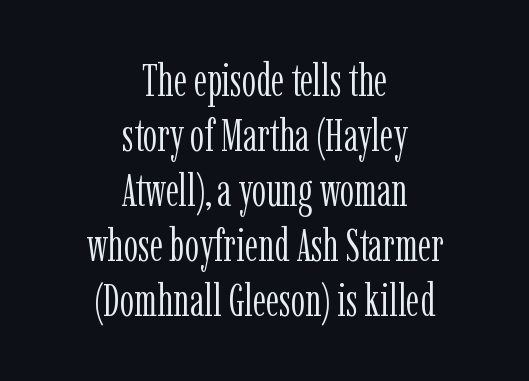
{"serif": "yes", "italic": "no", "bold": "no", "weight": "light", "width": "condensed", "stroke_contrast": "low", "x_height": "medium", "monospaced": "no", "underline": "no", "align": "center", "line_spacing_ratio": 1.22, "letter_spacing": "normal", "letter_spacing_em": 0.0, "glyph_px": 45}
